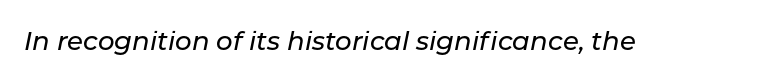
The image shows 26 px text type, italic (leaning right); set normal letter spacing, not underlined.
